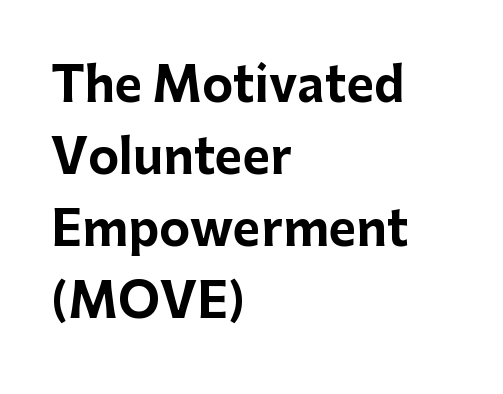
Casual observation: everything's shoved over to the left. A normal amount of white space separates one row of letters from the next. Nobody drew a line under any word here. The font's upright variant was chosen for this text. The letters advance in unequal steps, a hallmark of proportional type. Each letter's strokes conclude bluntly, with no projecting serifs.
